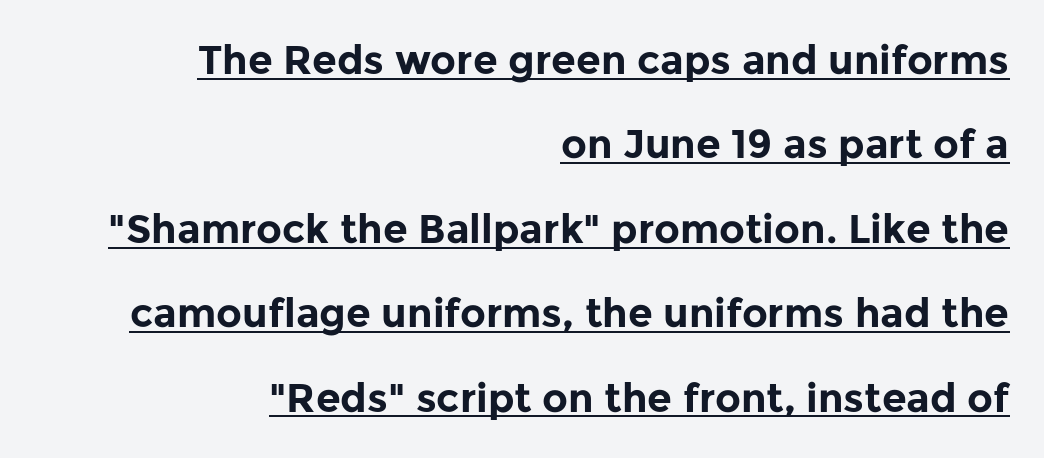
{"serif": "no", "italic": "no", "bold": "yes", "weight": "bold", "width": "normal", "stroke_contrast": "low", "x_height": "medium", "monospaced": "no", "underline": "yes", "align": "right", "line_spacing": "loose", "line_spacing_ratio": 2.11, "letter_spacing": "normal", "letter_spacing_em": 0.0, "glyph_px": 40}
